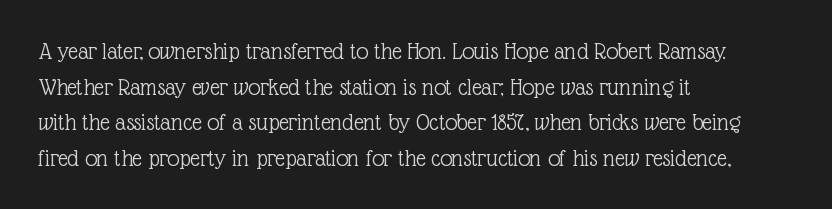
The image shows 24 px text type, upright; set left-aligned, normal line spacing (1.48x), normal letter spacing, not underlined.
